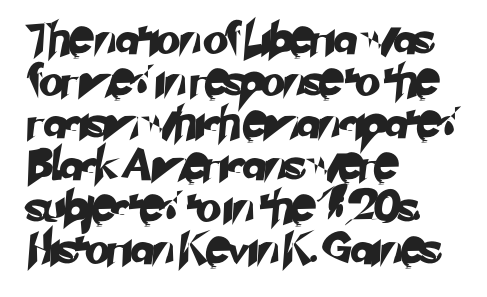
The image shows 32 px sans-serif type; set left-aligned, normal line spacing (1.31x), normal letter spacing, not underlined; low stroke contrast and a small x-height.
